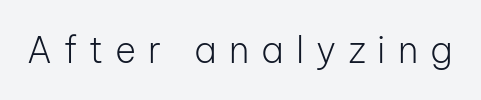
{"serif": "no", "italic": "no", "bold": "no", "weight": "light", "width": "normal", "stroke_contrast": "low", "x_height": "medium", "monospaced": "no", "underline": "no", "letter_spacing": "wide", "letter_spacing_em": 0.33, "glyph_px": 36}
